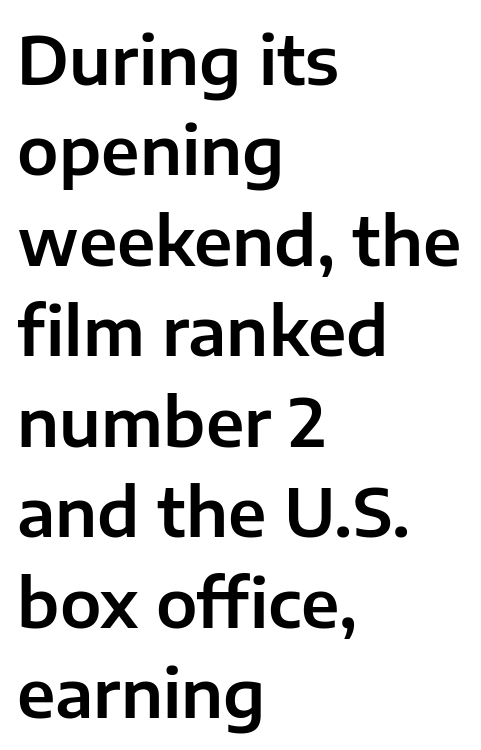
{"serif": "no", "italic": "no", "width": "normal", "stroke_contrast": "low", "x_height": "medium", "monospaced": "no", "underline": "no", "align": "left", "line_spacing": "normal", "line_spacing_ratio": 1.37, "letter_spacing": "normal", "letter_spacing_em": 0.0, "glyph_px": 66}
